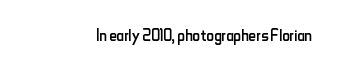
Heaviness? Minimal to ordinary, like unemphasized prose. The horizontal fit of the characters is conventional and even. Words float on clear page, feet unadorned. The paragraph shown leans on its right margin. The axis of the letterforms is exactly vertical.
